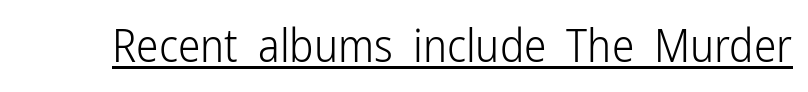
Q: Is the text bold? A: No.
Q: Is the text italic (slanted)? A: No, it is upright.
Q: Is the typeface a serif or a sans-serif typeface? A: Sans-serif.
Q: Is the text underlined? A: Yes.
Q: Is the spacing between letters normal or unusually wide? A: Normal.
Q: Width (condensed, normal, or wide)? A: Condensed.
Q: Stroke contrast? A: Low.
Q: x-height? A: Medium.
Q: Monospaced? A: No.
